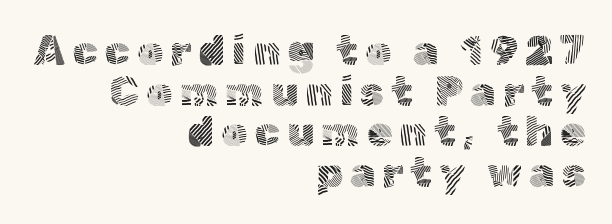
{"serif": "no", "italic": "no", "bold": "no", "weight": "light", "width": "normal", "x_height": "medium", "monospaced": "no", "underline": "no", "align": "right", "line_spacing": "tight", "line_spacing_ratio": 0.99, "glyph_px": 41}
